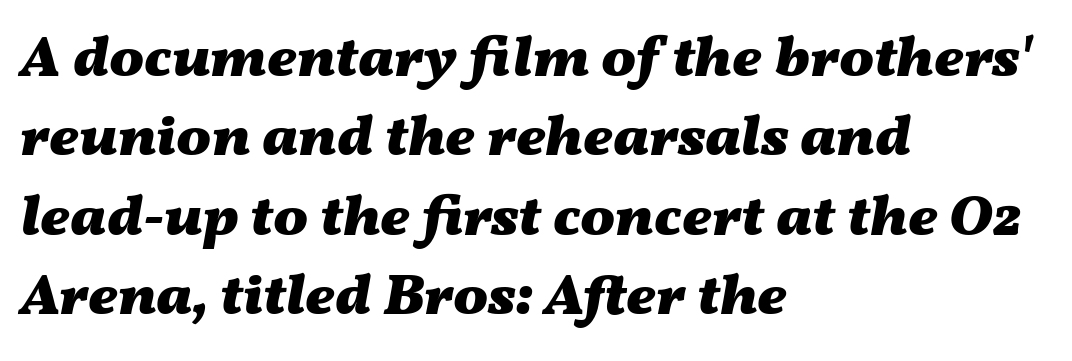
Q: Is the text bold? A: Yes.
Q: Is the text italic (slanted)? A: Yes, it leans right by about 11 degrees.
Q: Is the text underlined? A: No.
Q: How is the paragraph aligned? A: Left-aligned.
Q: Is the spacing between letters normal or unusually wide? A: Normal.
Q: Is the spacing between lines tight, normal or loose? A: Normal.
Q: Width (condensed, normal, or wide)? A: Wide.
Q: Stroke contrast? A: Medium.
Q: x-height? A: Medium.
Q: Monospaced? A: No.
